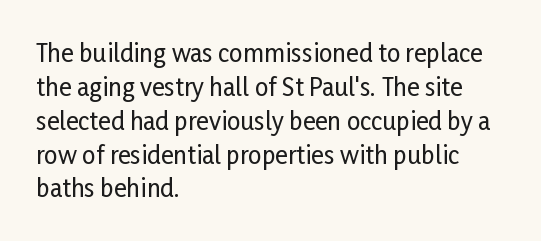
{"italic": "no", "underline": "no", "align": "left", "line_spacing": "normal", "line_spacing_ratio": 1.41, "letter_spacing": "normal", "letter_spacing_em": 0.0, "glyph_px": 24}
